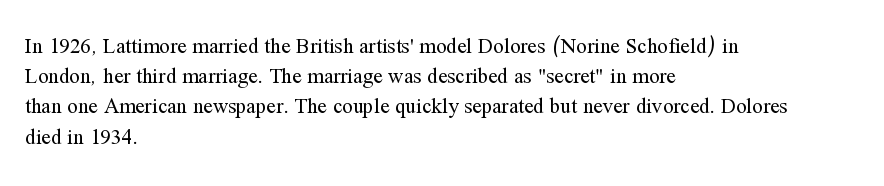
Regarding leading, the lines here are spaced in the standard way. Underline: absent. A classic flush-left, rag-right setting is used for this passage. Every character sits straight up, as roman type does.
